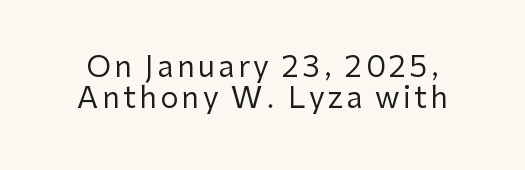
The letters advance in unequal steps, a hallmark of proportional type. Tall strokes in this sample are plumb rather than angled. The passage shown stacks its lines with hardly any gap. No word sits above an underline. This rendering employs a face without finishing strokes, i.e., a sans-serif.
